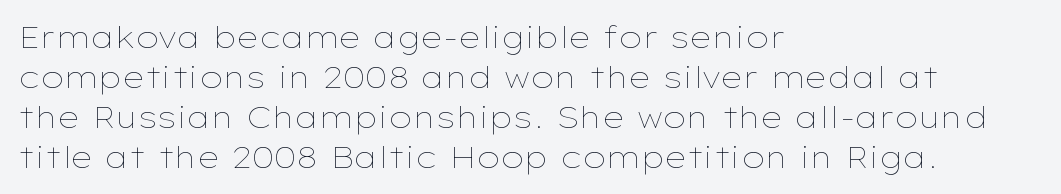
Weight: regular or lighter. The rag falls on the right side of this text block. The font's upright variant was chosen for this text. Beneath every word, the page is bare. Horizontal bands of white between lines are of average thickness. Character widths vary here, with narrow letters taking less room than wide ones.
